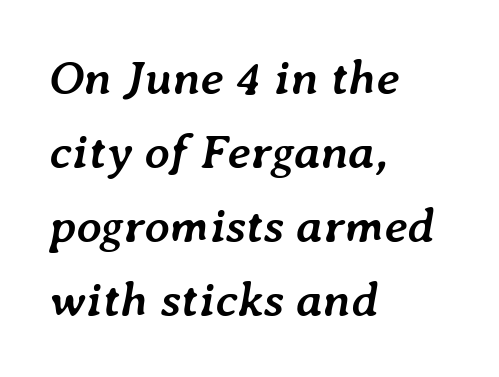
Q: Is the text bold? A: Yes.
Q: Is the text italic (slanted)? A: Yes, it leans right by about 7 degrees.
Q: Is the text underlined? A: No.
Q: How is the paragraph aligned? A: Left-aligned.
Q: Is the spacing between letters normal or unusually wide? A: Normal.
Q: Is the spacing between lines tight, normal or loose? A: Normal.
Q: Width (condensed, normal, or wide)? A: Normal.
Q: Stroke contrast? A: Low.
Q: x-height? A: Medium.
Q: Monospaced? A: No.
